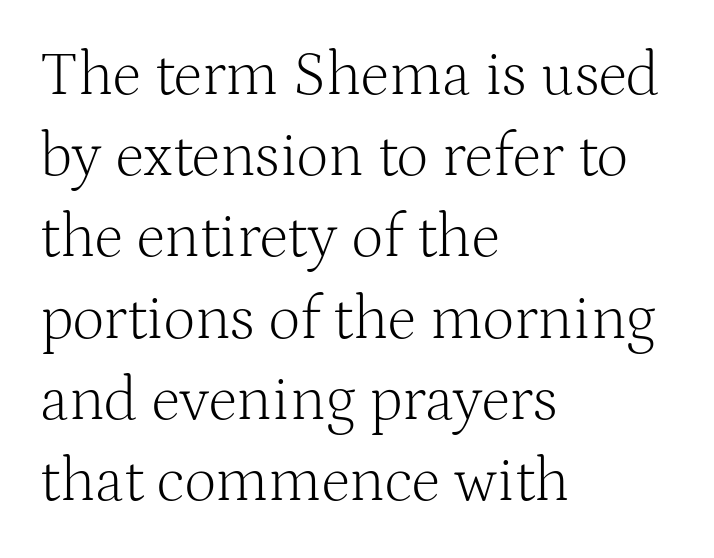
The baseline area is clear. In terms of posture, this sample is upright. Standard letterfit; no display-style spreading of the glyphs. Think of a printed novel: that variable character pitch is what you see here. Which margin do the lines hug? The left one — the right edge is uneven. Examine the stroke ends and you'll spot serifs.
